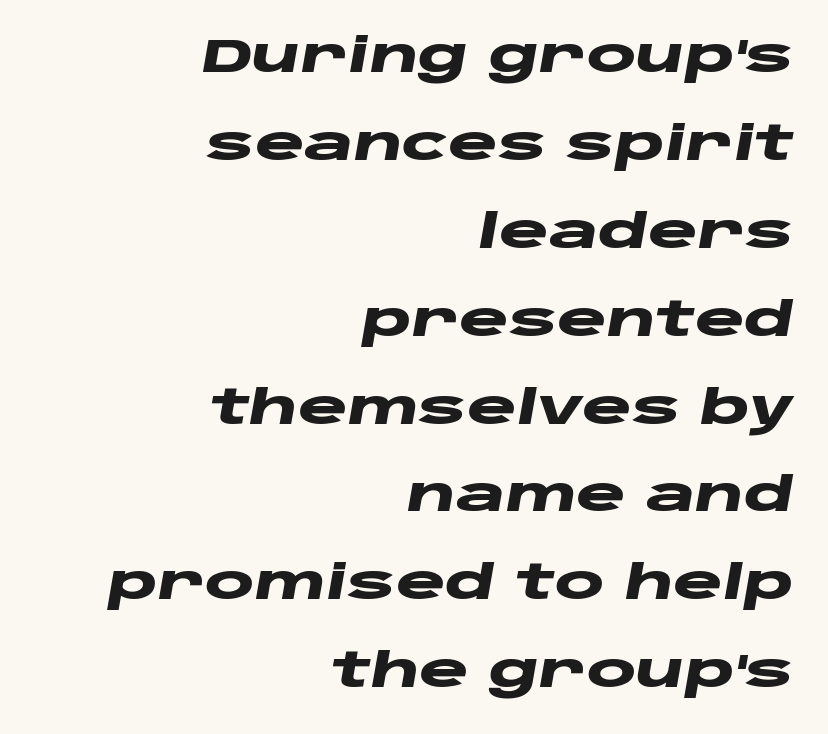
Q: Is the text bold? A: Yes.
Q: Is the text italic (slanted)? A: Yes, it leans right by about 10 degrees.
Q: Is the text underlined? A: No.
Q: How is the paragraph aligned? A: Right-aligned.
Q: Is the spacing between letters normal or unusually wide? A: Normal.
Q: Width (condensed, normal, or wide)? A: Wide.
Q: Stroke contrast? A: Low.
Q: x-height? A: Large.
Q: Monospaced? A: No.
